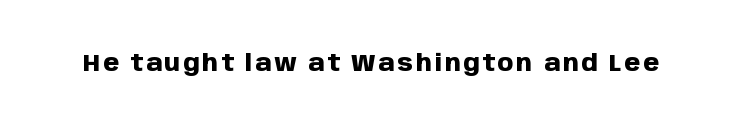
The image shows 23 px bold type, upright; set not underlined.
